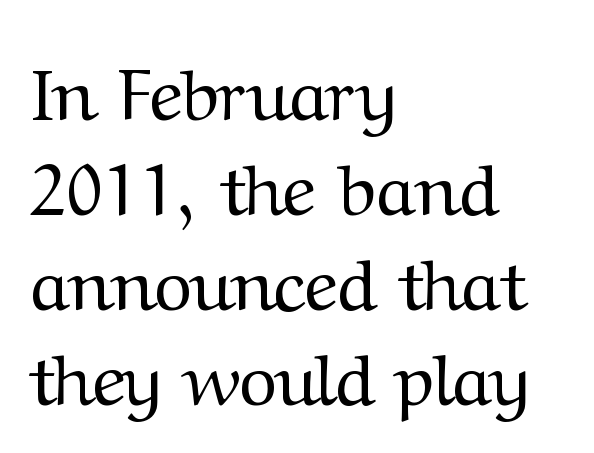
Q: Is the text bold? A: No.
Q: Is the text italic (slanted)? A: No, it is upright.
Q: Is the typeface a serif or a sans-serif typeface? A: Serif.
Q: Is the text underlined? A: No.
Q: How is the paragraph aligned? A: Left-aligned.
Q: Is the spacing between letters normal or unusually wide? A: Normal.
Q: Is the spacing between lines tight, normal or loose? A: Normal.
Q: Width (condensed, normal, or wide)? A: Normal.
Q: Stroke contrast? A: Medium.
Q: x-height? A: Medium.
Q: Monospaced? A: No.
